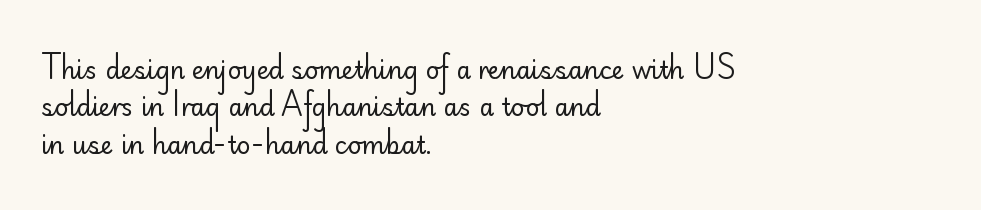
The image shows 24 px text type, upright; set left-aligned, normal line spacing (1.56x), normal letter spacing, not underlined.
